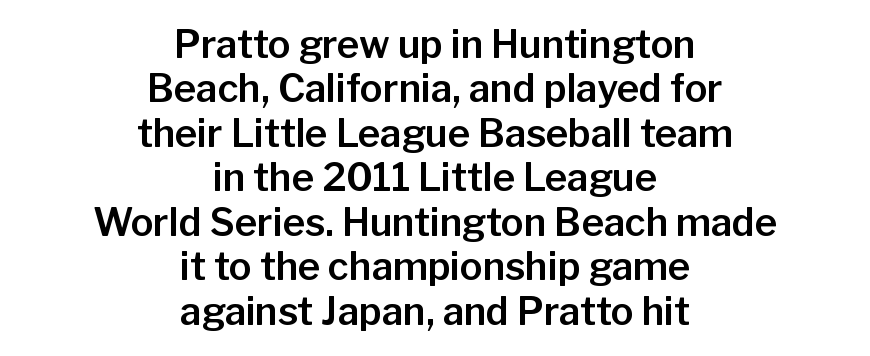
This is sans-serif lettering, the kind often seen on screens and signage. Think of a printed novel: that variable character pitch is what you see here. Nobody touched the tracking dial on this one. If you folded the block vertically in half, each line would mirror itself in length.
